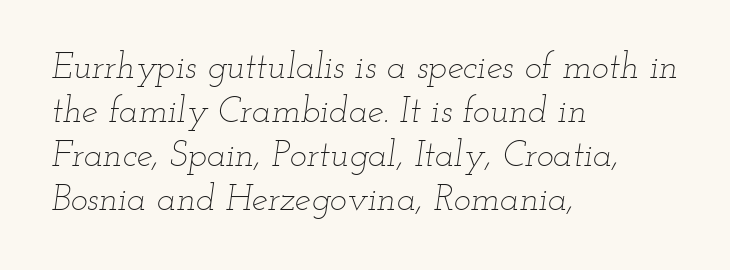
Q: Is the text bold? A: No.
Q: Is the text italic (slanted)? A: Yes, it leans right by about 12 degrees.
Q: Is the text underlined? A: No.
Q: How is the paragraph aligned? A: Left-aligned.
Q: Is the spacing between letters normal or unusually wide? A: Normal.
Q: Width (condensed, normal, or wide)? A: Wide.
Q: Stroke contrast? A: Low.
Q: x-height? A: Small.
Q: Monospaced? A: No.
